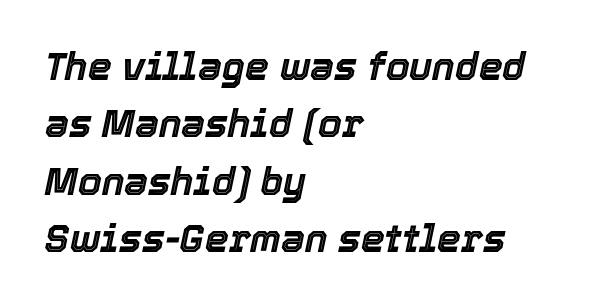
The image shows 38 px text type, italic (leaning right); set left-aligned, normal line spacing (1.51x), normal letter spacing, not underlined; a medium x-height.
